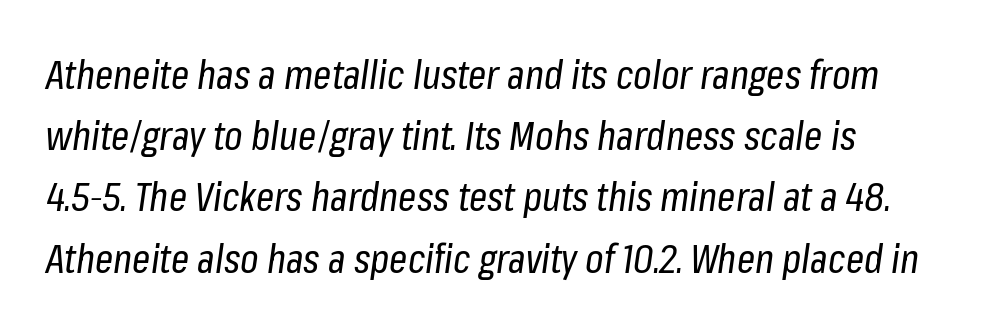
The image shows 40 px regular-weight, condensed type, italic (leaning right); set normal line spacing (1.53x), normal letter spacing, not underlined; low stroke contrast and a medium x-height.
